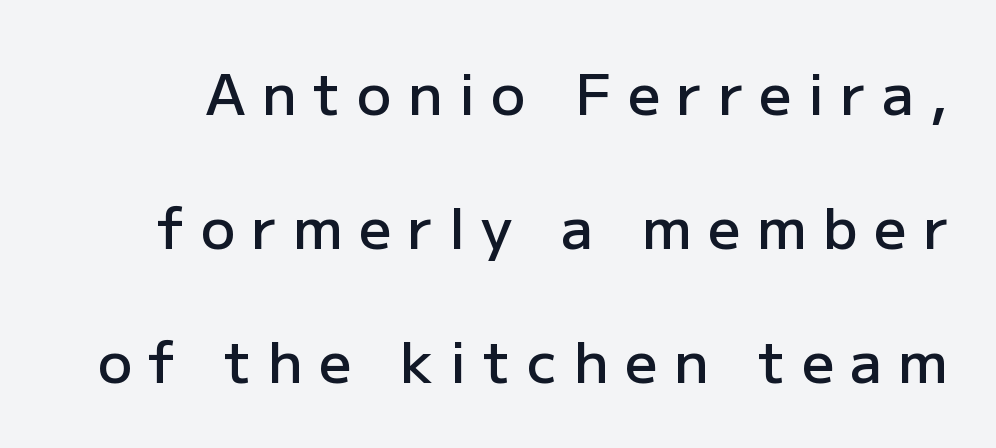
The image shows 57 px semibold sans-serif type, upright; set loose line spacing (2.35x), unusually wide letter spacing (+0.29 em), not underlined; low stroke contrast and a medium x-height.
